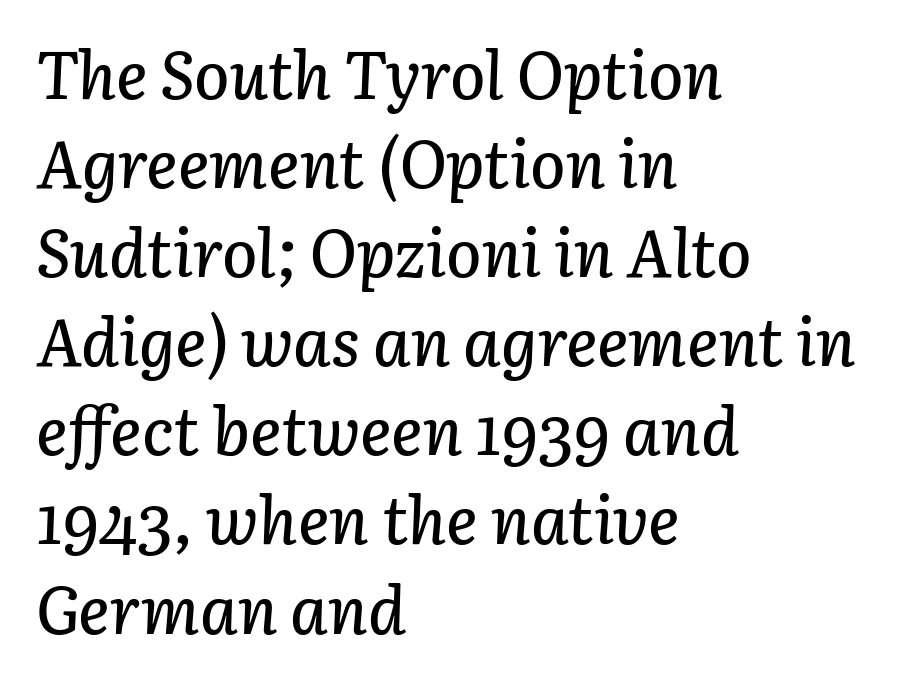
The image shows 66 px text type, italic (leaning right); set left-aligned, normal line spacing (1.35x), normal letter spacing, not underlined; low stroke contrast and a medium x-height.
